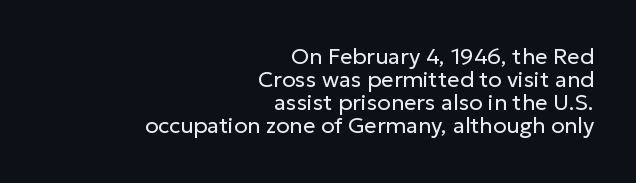
{"italic": "no", "bold": "no", "underline": "no", "align": "right", "line_spacing": "tight", "line_spacing_ratio": 1.05, "letter_spacing": "normal", "letter_spacing_em": 0.0, "glyph_px": 22}
